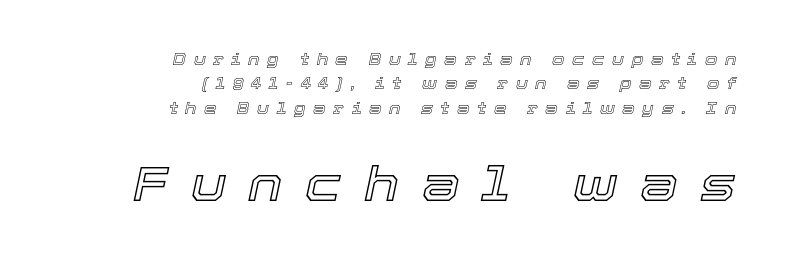
The rendering uses a moderate line-height, typical for paragraphs. You could only call the tracking loose — the letters float apart. Every row of glyphs terminates at an identical x-position on the right. The zone under the glyphs is completely vacant. Spacing verdict: proportional, widths tailored to each character.
